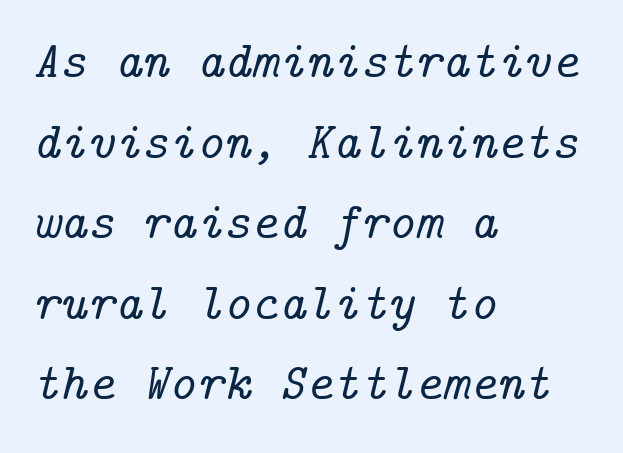
{"serif": "yes", "italic": "yes", "lean": "right", "slant_degrees": 14, "width": "normal", "stroke_contrast": "low", "x_height": "medium", "underline": "no", "align": "left", "line_spacing": "normal", "line_spacing_ratio": 1.55, "letter_spacing": "normal", "letter_spacing_em": 0.0, "glyph_px": 52}
